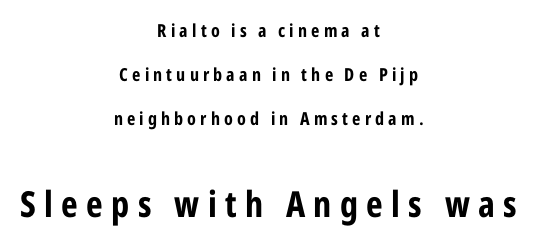
The image shows 36 px bold, condensed sans-serif type, upright; set centered, loose line spacing (2.44x), unusually wide letter spacing (+0.23 em), not underlined; the second (bottom) block is 2.0x larger; low stroke contrast and a medium x-height.
